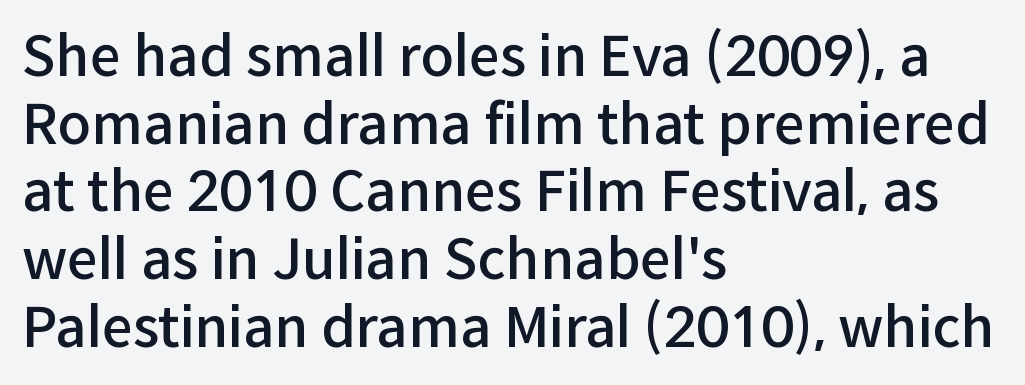
The glyphs are unaccompanied by any horizontal stroke below them. The glyphs in this specimen are sans serif. What stands out about the letter spacing? Nothing — it is the standard amount. The type sits square on the baseline with zero lean.
